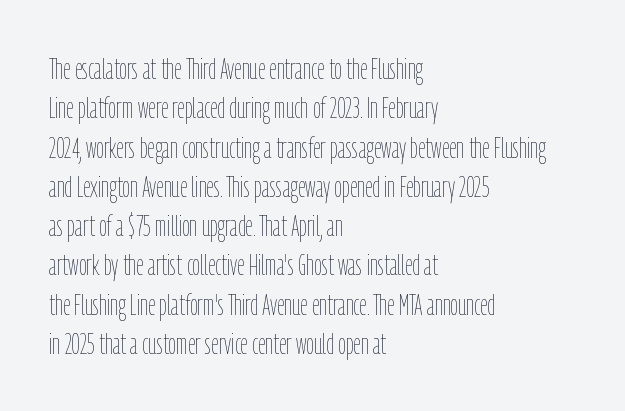
{"italic": "no", "bold": "no", "weight": "thin", "width": "condensed", "stroke_contrast": "low", "x_height": "medium", "monospaced": "no", "underline": "no", "align": "left", "line_spacing": "normal", "line_spacing_ratio": 1.31, "letter_spacing": "normal", "letter_spacing_em": 0.0, "glyph_px": 30}
